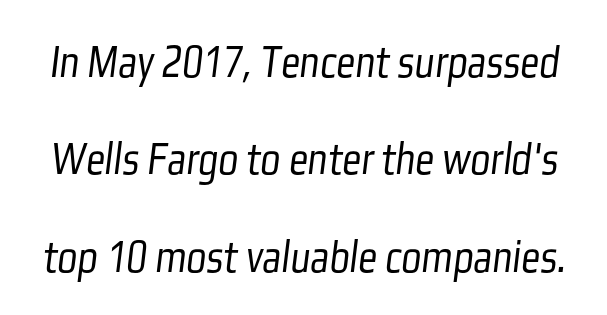
Q: Is the text bold? A: No.
Q: Is the typeface a serif or a sans-serif typeface? A: Sans-serif.
Q: Is the text underlined? A: No.
Q: Is the spacing between letters normal or unusually wide? A: Normal.
Q: Is the spacing between lines tight, normal or loose? A: Loose.
Q: Width (condensed, normal, or wide)? A: Condensed.
Q: Stroke contrast? A: Low.
Q: x-height? A: Medium.
Q: Monospaced? A: No.
